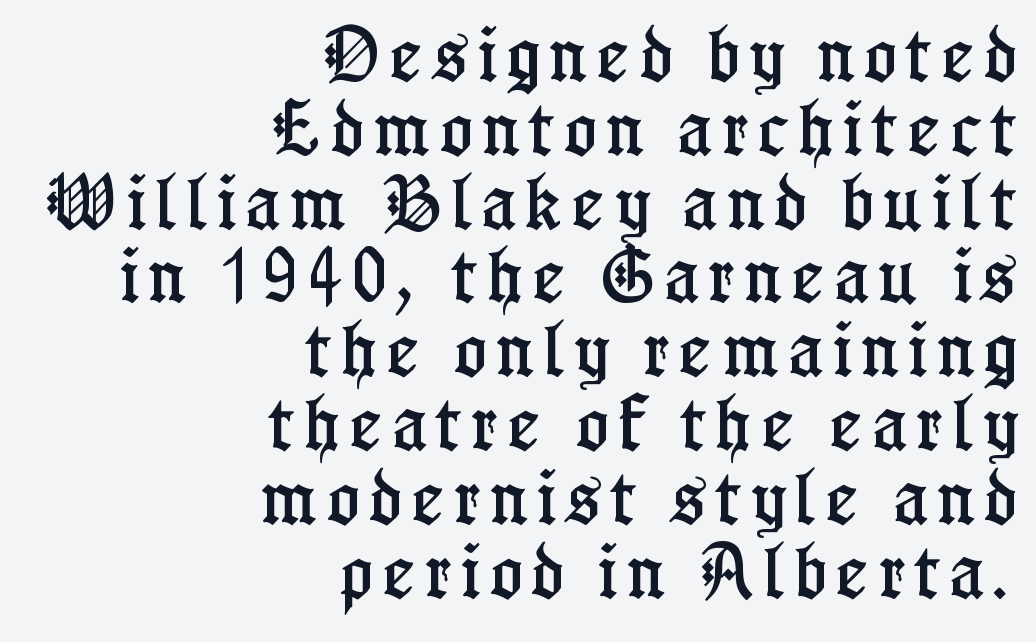
Q: Is the text italic (slanted)? A: No, it is upright.
Q: Is the typeface a serif or a sans-serif typeface? A: Serif.
Q: Is the text underlined? A: No.
Q: How is the paragraph aligned? A: Right-aligned.
Q: Width (condensed, normal, or wide)? A: Condensed.
Q: Stroke contrast? A: Low.
Q: x-height? A: Medium.
Q: Monospaced? A: No.
